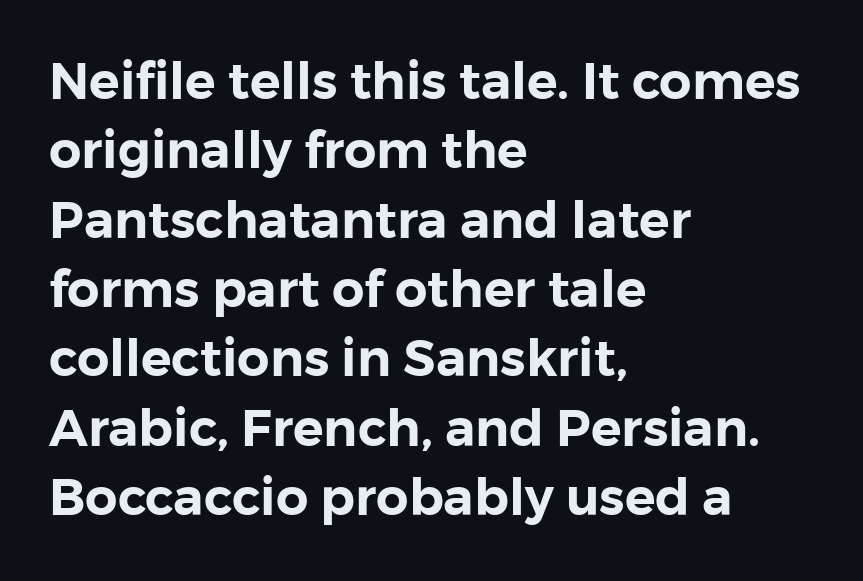
The image shows 51 px sans-serif type, upright; set left-aligned, normal line spacing (1.36x), normal letter spacing, not underlined; low stroke contrast and a medium x-height.
